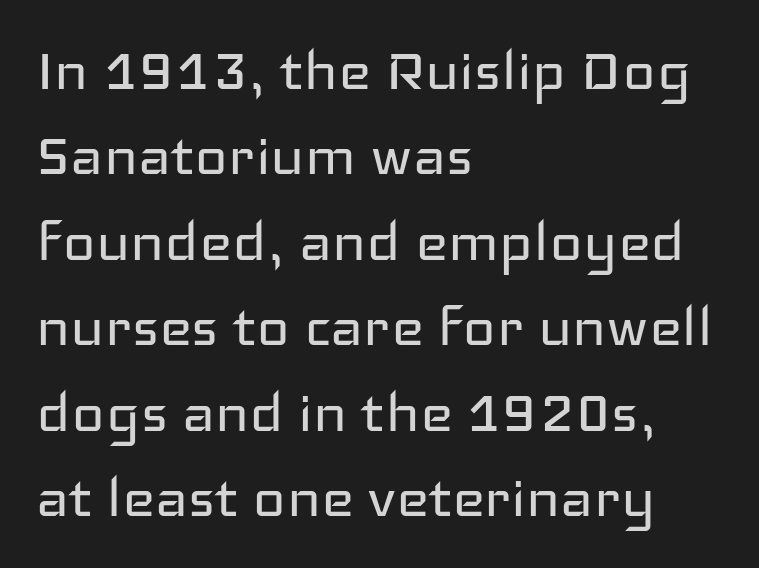
{"serif": "no", "italic": "no", "bold": "no", "weight": "regular", "width": "wide", "stroke_contrast": "low", "x_height": "medium", "monospaced": "no", "underline": "no", "align": "left", "line_spacing_ratio": 1.22, "letter_spacing": "normal", "letter_spacing_em": 0.0, "glyph_px": 70}
